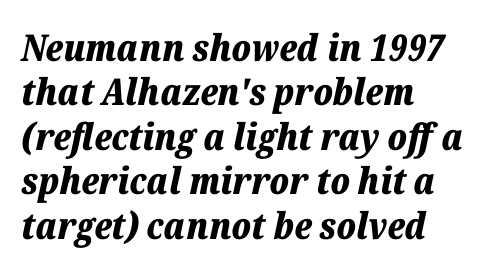
The image shows 37 px bold type, italic (leaning right); set left-aligned, line spacing 1.2x, normal letter spacing, not underlined; low stroke contrast and a medium x-height.
